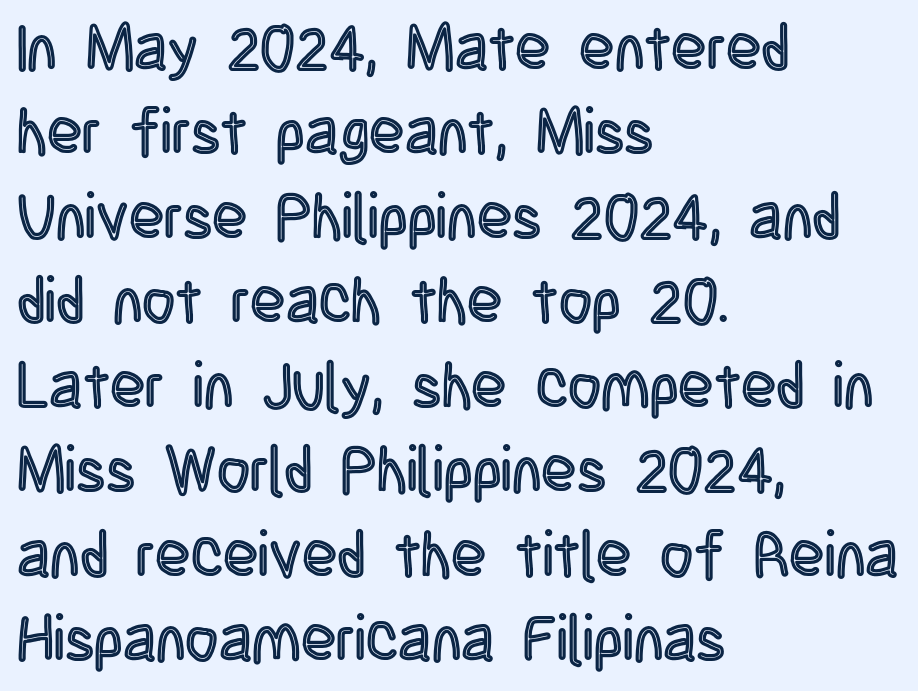
{"italic": "no", "width": "condensed", "x_height": "large", "monospaced": "no", "underline": "no", "align": "left", "line_spacing": "normal", "line_spacing_ratio": 1.32, "letter_spacing": "normal", "letter_spacing_em": 0.0, "glyph_px": 64}
